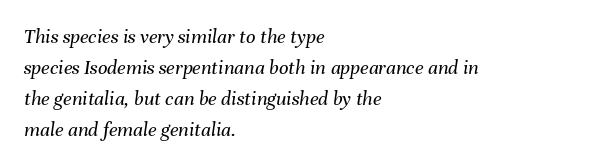
Is the type heavy? It reads as light-to-regular instead. No extra tracking has been applied to these lines. Bare-footed words on every line. Vertically, the passage feels balanced, rows spaced as you'd expect. Would a proofreader flag this as italicized? Yes.
